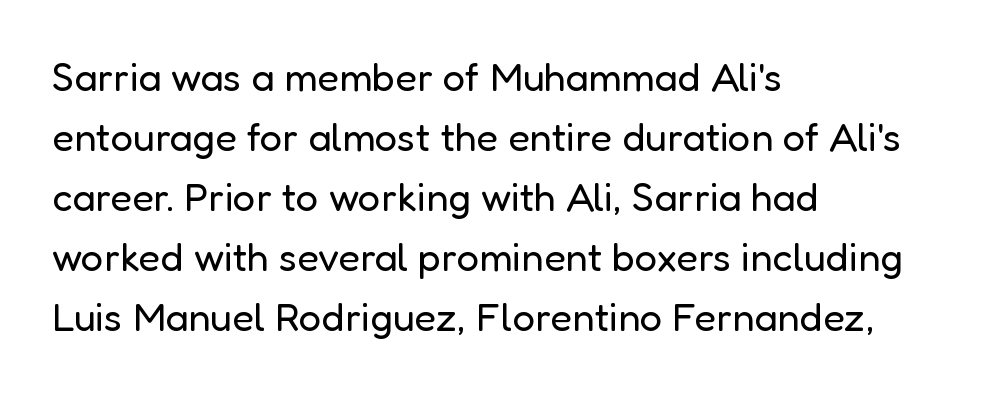
The image shows 40 px regular-weight sans-serif type, upright; set left-aligned, normal line spacing (1.5x), normal letter spacing, not underlined; low stroke contrast and a medium x-height.
